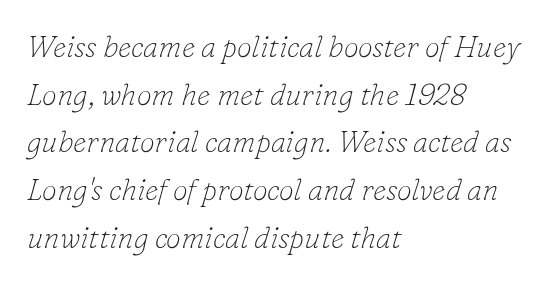
{"serif": "yes", "italic": "yes", "lean": "right", "slant_degrees": 16, "bold": "no", "weight": "thin", "width": "normal", "stroke_contrast": "low", "x_height": "small", "monospaced": "no", "underline": "no", "align": "left", "line_spacing": "normal", "line_spacing_ratio": 1.59, "letter_spacing": "normal", "letter_spacing_em": 0.0, "glyph_px": 30}
